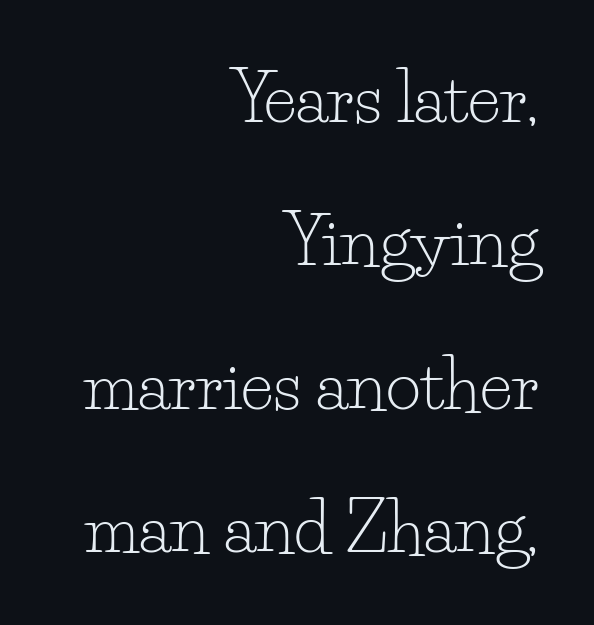
The designer dialed line spacing up above the default. Do the letters lean? They stand straight. Where is the straight margin? On the right. Varying glyph widths throughout — classic text-font behaviour. Stroke thickness stays within the range of a standard reading face or lighter. Descenders hang freely into open space.
